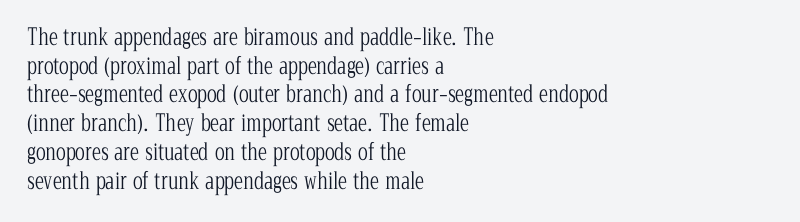
{"italic": "no", "bold": "no", "underline": "no", "align": "left", "line_spacing": "normal", "line_spacing_ratio": 1.25, "letter_spacing": "normal", "letter_spacing_em": 0.0, "glyph_px": 23}
